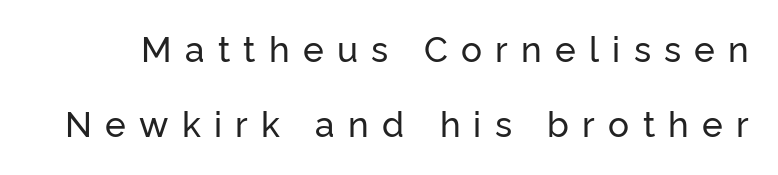
Q: Is the text italic (slanted)? A: No, it is upright.
Q: Is the typeface a serif or a sans-serif typeface? A: Sans-serif.
Q: Is the text underlined? A: No.
Q: Is the spacing between letters normal or unusually wide? A: Unusually wide.
Q: Is the spacing between lines tight, normal or loose? A: Loose.
Q: Width (condensed, normal, or wide)? A: Normal.
Q: Stroke contrast? A: Low.
Q: x-height? A: Medium.
Q: Monospaced? A: No.
